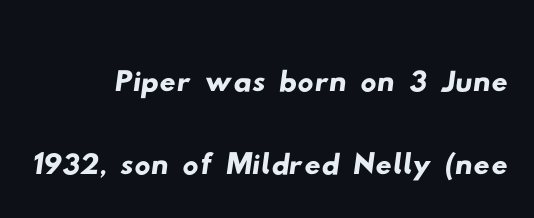
The image shows 80 px wide sans-serif type; set right-aligned, tight line spacing (1.04x), normal letter spacing, not underlined; low stroke contrast and a small x-height.
